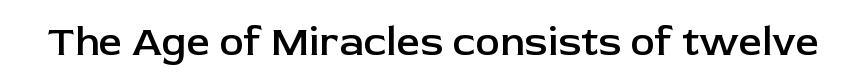
Q: Is the text bold? A: Semi-bold.
Q: Is the text italic (slanted)? A: No, it is upright.
Q: Is the typeface a serif or a sans-serif typeface? A: Sans-serif.
Q: Is the text underlined? A: No.
Q: Is the spacing between letters normal or unusually wide? A: Normal.
Q: Width (condensed, normal, or wide)? A: Normal.
Q: Stroke contrast? A: Low.
Q: x-height? A: Medium.
Q: Monospaced? A: No.
